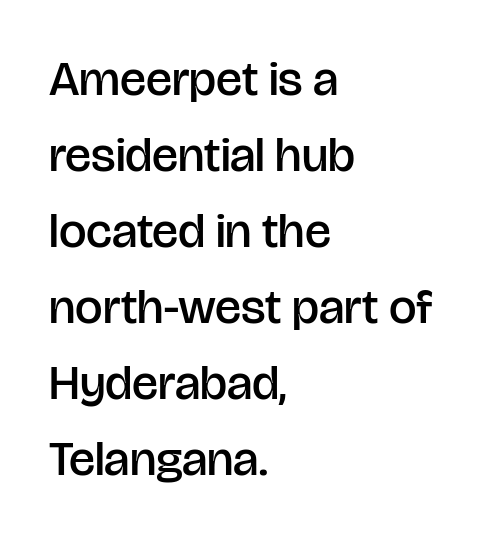
The space beneath each line is pristine and unruled. Typeset ragged right — the left edge is the straight one. A bit beefed up — I'd call it semibold rather than bold. A typesetter would call this proportional, since set widths differ per character. When letters stand straight like this, we call the style roman or upright. Does extra space separate the letters? No, they use regular spacing.
